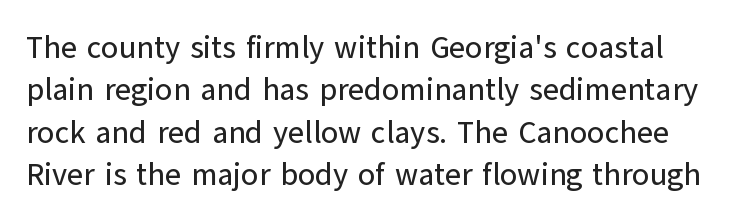
The image shows 31 px sans-serif type, upright; set normal line spacing (1.37x), normal letter spacing, not underlined; low stroke contrast and a medium x-height.
